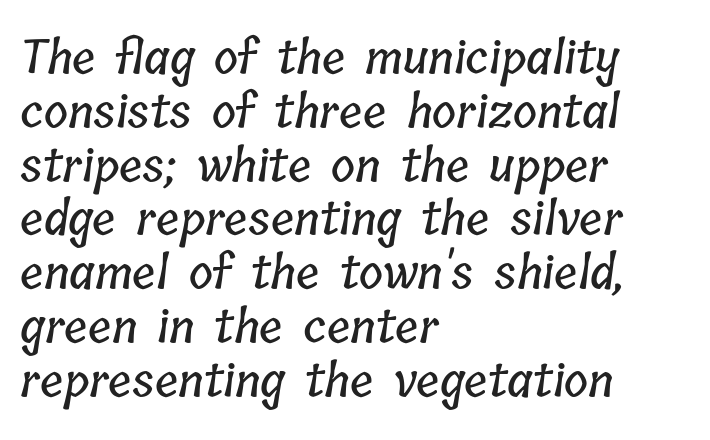
Look at the tracking — it's just the regular setting, nothing added. Do the characters align in a grid? No, the font is proportional. The paragraph shown leans on its left margin. The space beneath each line is pristine and unruled.
